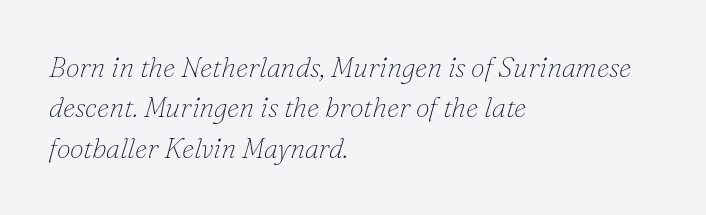
The image shows 28 px thin serif type, italic (leaning right); set left-aligned, normal line spacing (1.44x), normal letter spacing, not underlined; low stroke contrast and a small x-height.
